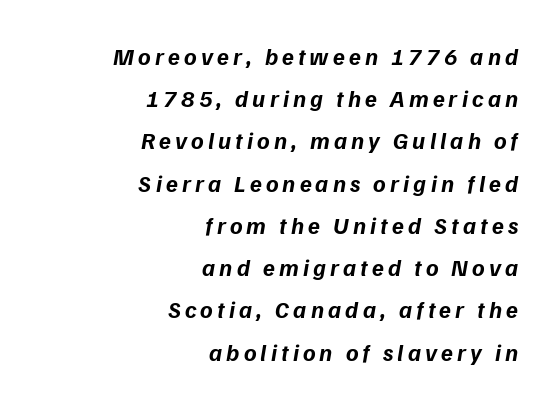
{"bold": "yes", "underline": "no", "align": "right", "line_spacing_ratio": 1.76, "glyph_px": 24}
